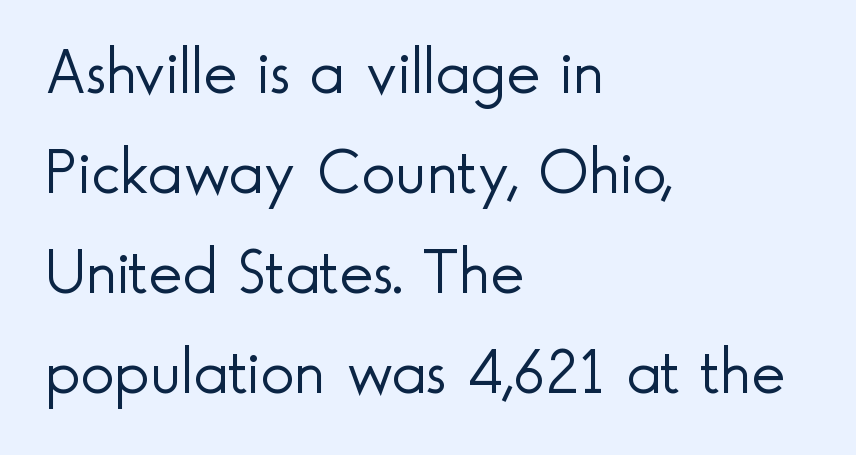
Think of a printed novel: that variable character pitch is what you see here. Stems and bowls with no extra thickness — not bold. The line texture is even and compact thanks to regular tracking. The paragraph shown leans on its left margin. Horizontal bands of white between lines are of average thickness.
